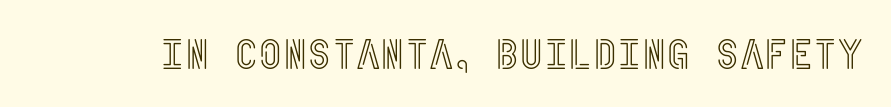
The image shows 42 px condensed type, upright; set normal letter spacing, not underlined; a large x-height.
